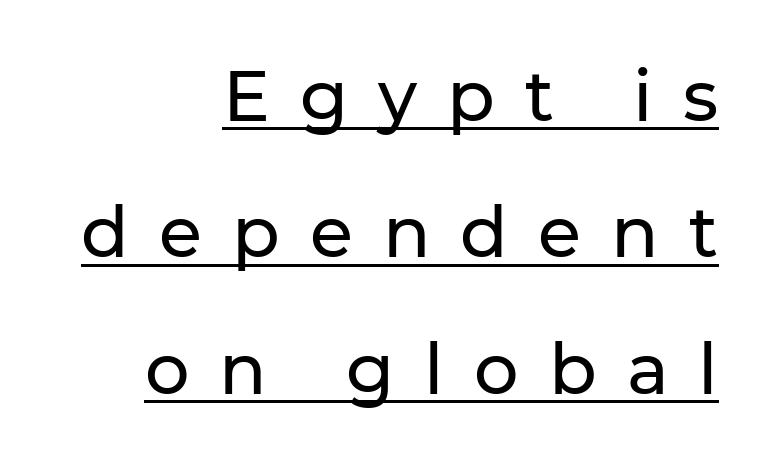
{"serif": "no", "italic": "no", "width": "normal", "stroke_contrast": "low", "x_height": "medium", "monospaced": "no", "underline": "yes", "align": "right", "line_spacing": "loose", "line_spacing_ratio": 1.95, "letter_spacing": "wide", "letter_spacing_em": 0.43, "glyph_px": 70}
